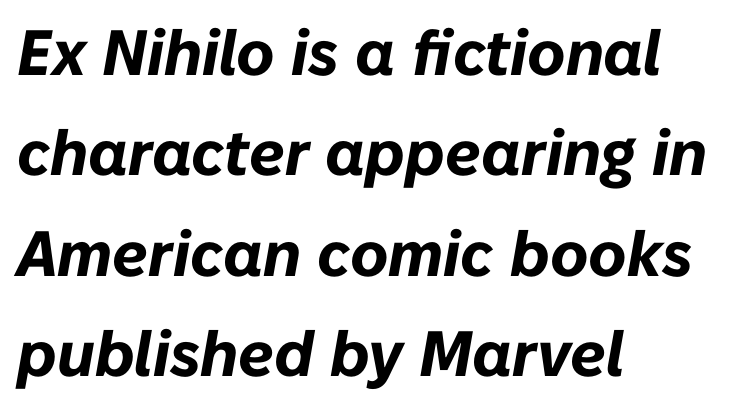
{"italic": "yes", "lean": "right", "slant_degrees": 10, "bold": "yes", "weight": "bold", "width": "normal", "stroke_contrast": "low", "x_height": "medium", "monospaced": "no", "underline": "no", "align": "left", "line_spacing": "normal", "line_spacing_ratio": 1.57, "letter_spacing": "normal", "letter_spacing_em": 0.0, "glyph_px": 64}
